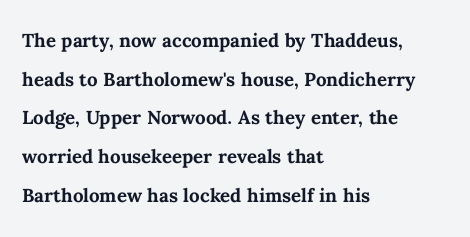
{"italic": "no", "bold": "yes", "underline": "no", "align": "left", "line_spacing": "normal", "line_spacing_ratio": 1.55, "letter_spacing": "normal", "letter_spacing_em": 0.0, "glyph_px": 25}
